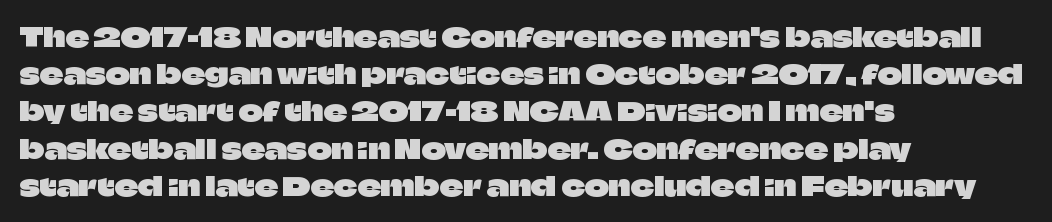
{"italic": "no", "underline": "no", "align": "left", "line_spacing": "normal", "line_spacing_ratio": 1.43, "letter_spacing": "normal", "letter_spacing_em": 0.0, "glyph_px": 26}
